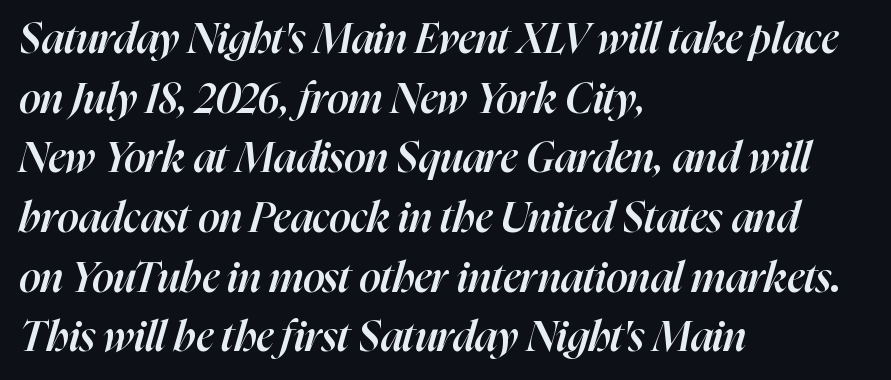
{"italic": "yes", "lean": "right", "slant_degrees": 16, "bold": "semi", "weight": "semibold", "width": "normal", "stroke_contrast": "high", "x_height": "medium", "monospaced": "no", "underline": "no", "align": "left", "line_spacing": "normal", "line_spacing_ratio": 1.42, "letter_spacing": "normal", "letter_spacing_em": 0.0, "glyph_px": 42}
